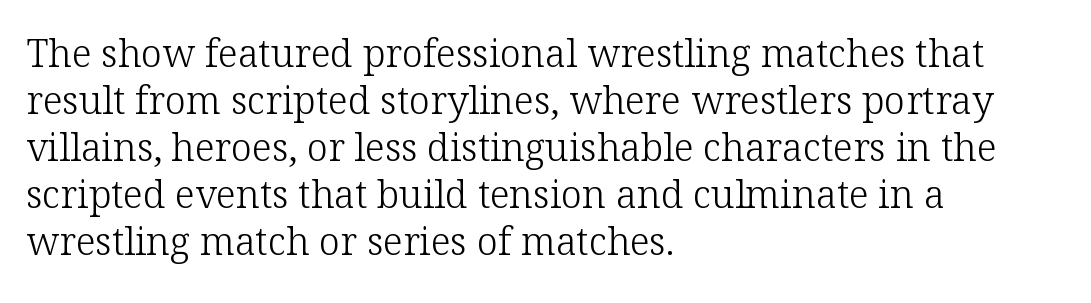
The font's upright variant was chosen for this text. Caption: face not bold, strokes unweighted. The specimen omits any rule beneath the text block's lines. Layout note: lines flush left.
